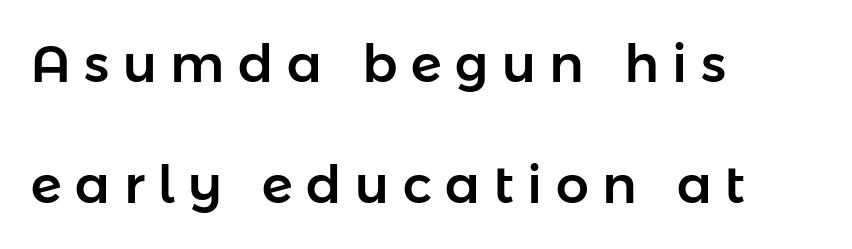
The image shows 52 px sans-serif type, upright; set left-aligned, loose line spacing (2.33x), unusually wide letter spacing (+0.26 em), not underlined; low stroke contrast and a medium x-height.
